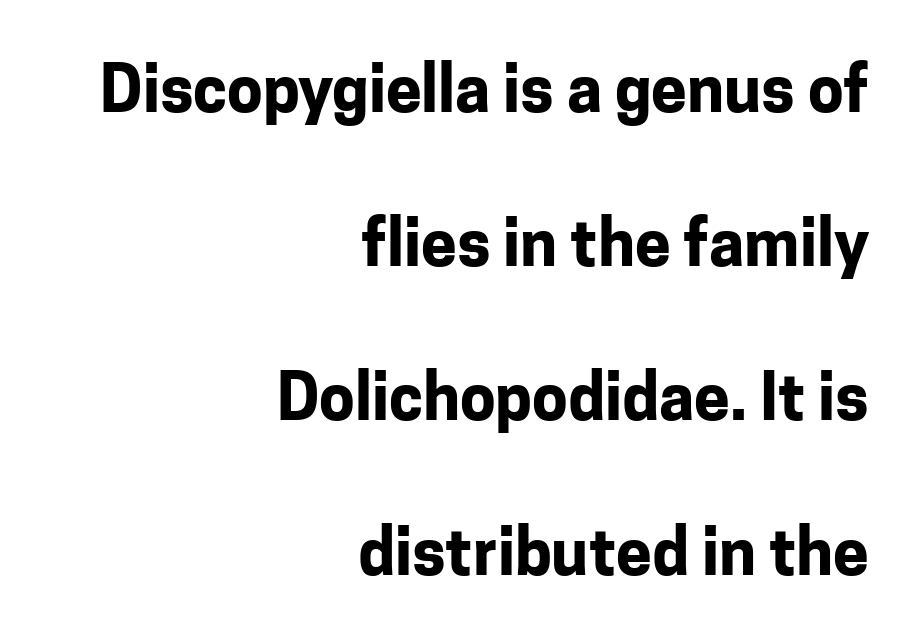
Q: Is the text bold? A: Yes.
Q: Is the text italic (slanted)? A: No, it is upright.
Q: Is the typeface a serif or a sans-serif typeface? A: Sans-serif.
Q: Is the text underlined? A: No.
Q: How is the paragraph aligned? A: Right-aligned.
Q: Is the spacing between letters normal or unusually wide? A: Normal.
Q: Is the spacing between lines tight, normal or loose? A: Loose.
Q: Width (condensed, normal, or wide)? A: Normal.
Q: Stroke contrast? A: Low.
Q: x-height? A: Medium.
Q: Monospaced? A: No.
